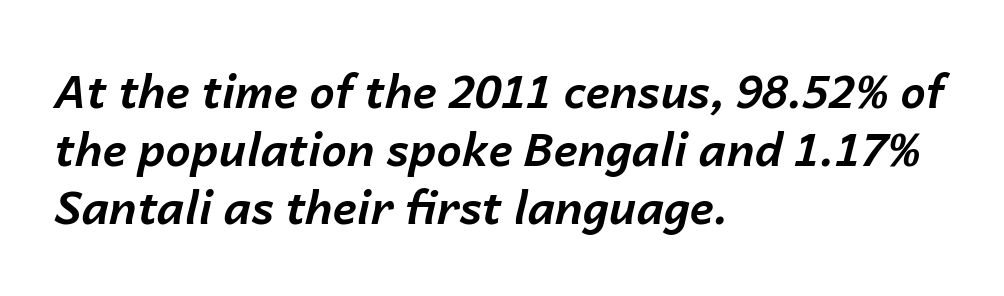
The strip under each line holds only bare page. I'd describe the lettering as bold — thick and assertive. The letters advance in unequal steps, a hallmark of proportional type. Words appear dense and cohesive because spacing is normal. Line spacing here is normal. The font's italic variant was chosen for this text.
